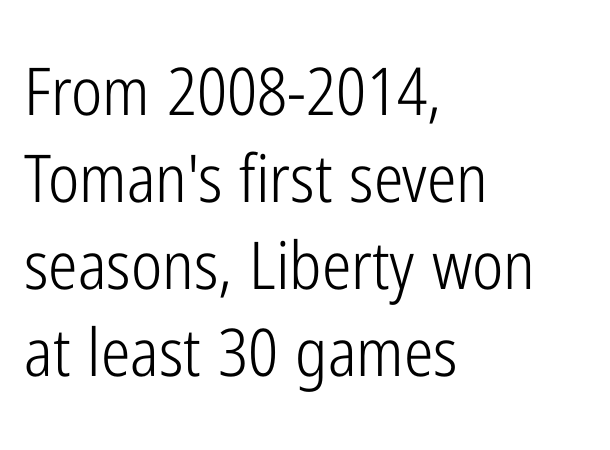
Do the characters align in a grid? No, the font is proportional. The vertical gap from one line to the next is medium. Is this a heavy cut? Hardly; it is regular or lighter. A typesetter would call this zero additional tracking. A typesetter would label this face a sans.
